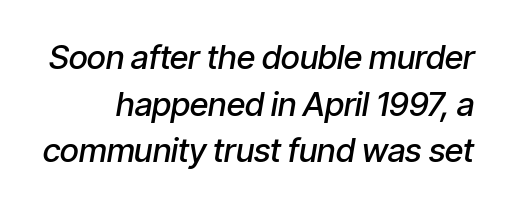
{"italic": "yes", "lean": "right", "slant_degrees": 9, "bold": "semi", "weight": "semibold", "width": "condensed", "stroke_contrast": "low", "x_height": "medium", "monospaced": "no", "underline": "no", "line_spacing": "normal", "line_spacing_ratio": 1.41, "letter_spacing": "normal", "letter_spacing_em": 0.0, "glyph_px": 33}
